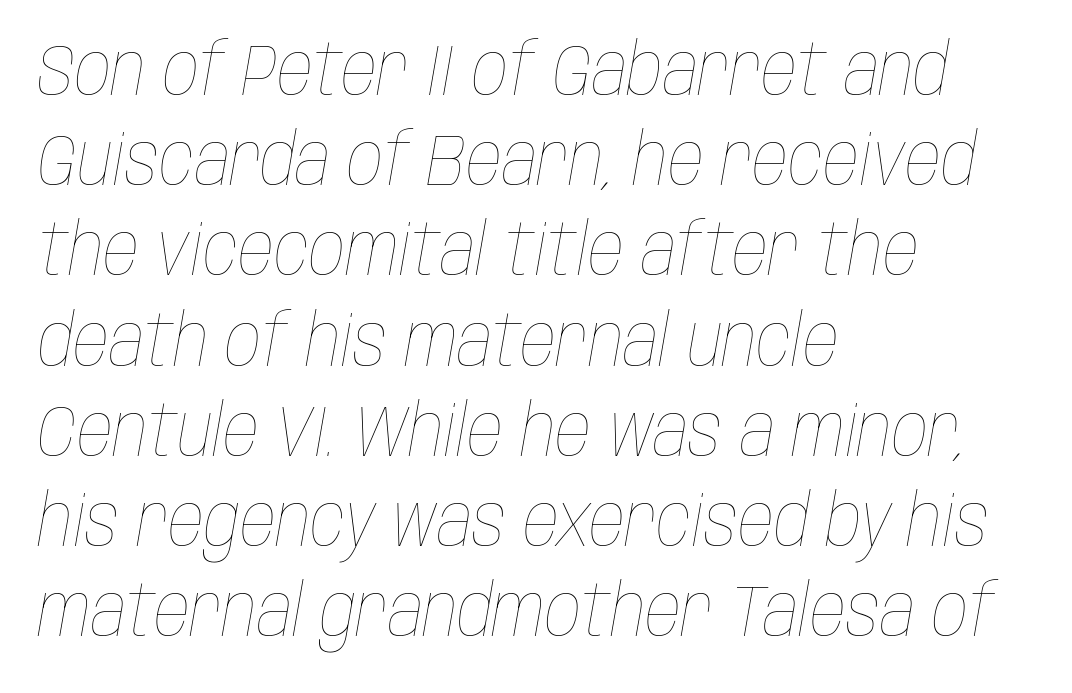
Q: Is the text bold? A: No.
Q: Is the text italic (slanted)? A: Yes, it leans right by about 10 degrees.
Q: Is the text underlined? A: No.
Q: How is the paragraph aligned? A: Left-aligned.
Q: Is the spacing between letters normal or unusually wide? A: Normal.
Q: Is the spacing between lines tight, normal or loose? A: Normal.
Q: Width (condensed, normal, or wide)? A: Condensed.
Q: Stroke contrast? A: Low.
Q: x-height? A: Large.
Q: Monospaced? A: No.
